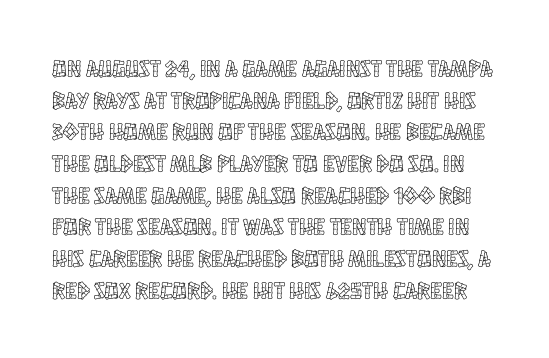
Q: Is the text italic (slanted)? A: No, it is upright.
Q: Is the text underlined? A: No.
Q: Is the spacing between letters normal or unusually wide? A: Normal.
Q: Is the spacing between lines tight, normal or loose? A: Normal.
